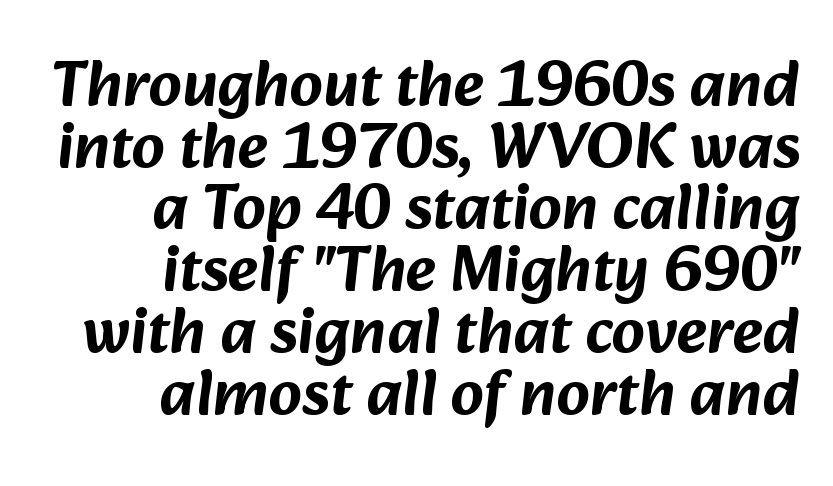
Observe the absence of serifs on each vertical stroke in this sample. Cramped leading. Spacing verdict: proportional, widths tailored to each character. Teacher's note: observe the even right margin — that is flush-right alignment. You could call the tracking neutral — neither tight nor loose. The words here are not underlined.
